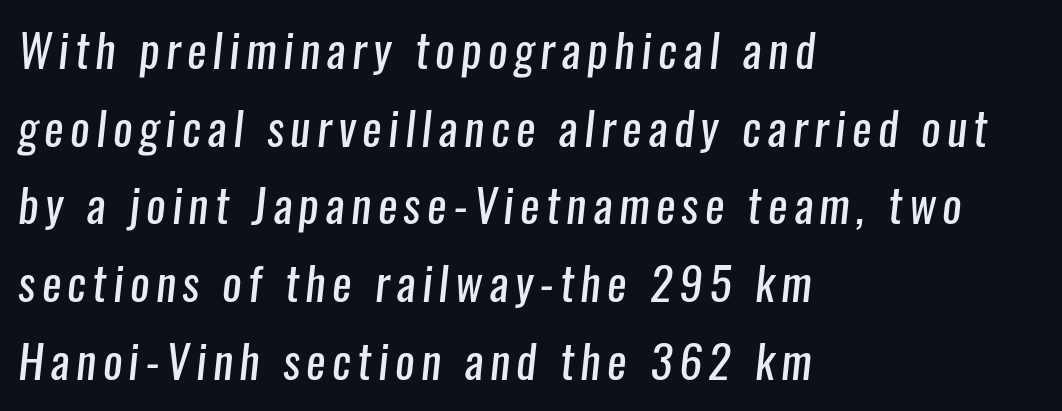
The image shows 46 px regular-weight, condensed sans-serif type; set left-aligned, normal line spacing (1.69x), not underlined; low stroke contrast and a medium x-height.
